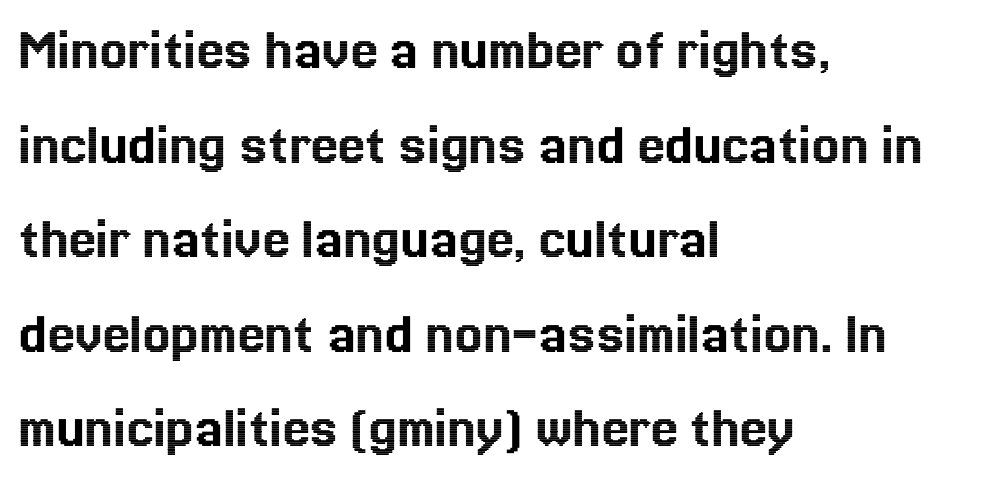
The image shows 61 px text type, upright; set left-aligned, normal line spacing (1.55x), normal letter spacing, not underlined; a medium x-height.
